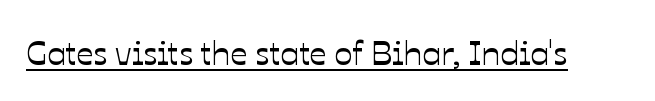
Q: Is the text italic (slanted)? A: No, it is upright.
Q: Is the text underlined? A: Yes.
Q: Is the spacing between letters normal or unusually wide? A: Normal.
Q: Width (condensed, normal, or wide)? A: Normal.
Q: Stroke contrast? A: Low.
Q: x-height? A: Medium.
Q: Monospaced? A: No.
